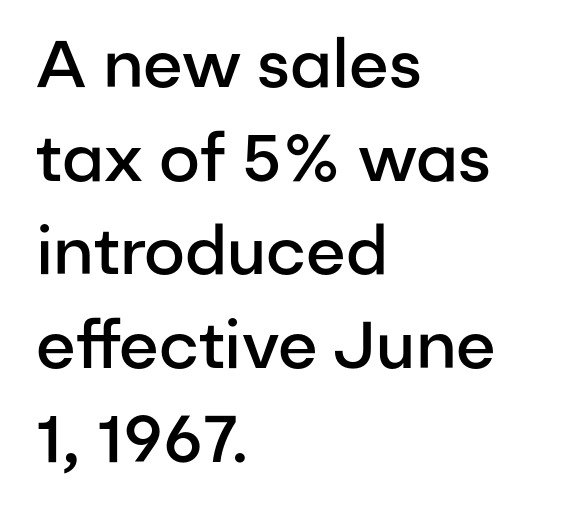
{"serif": "no", "italic": "no", "bold": "semi", "weight": "semibold", "width": "normal", "stroke_contrast": "low", "x_height": "medium", "monospaced": "no", "underline": "no", "align": "left", "line_spacing": "normal", "line_spacing_ratio": 1.42, "letter_spacing": "normal", "letter_spacing_em": 0.0, "glyph_px": 66}
